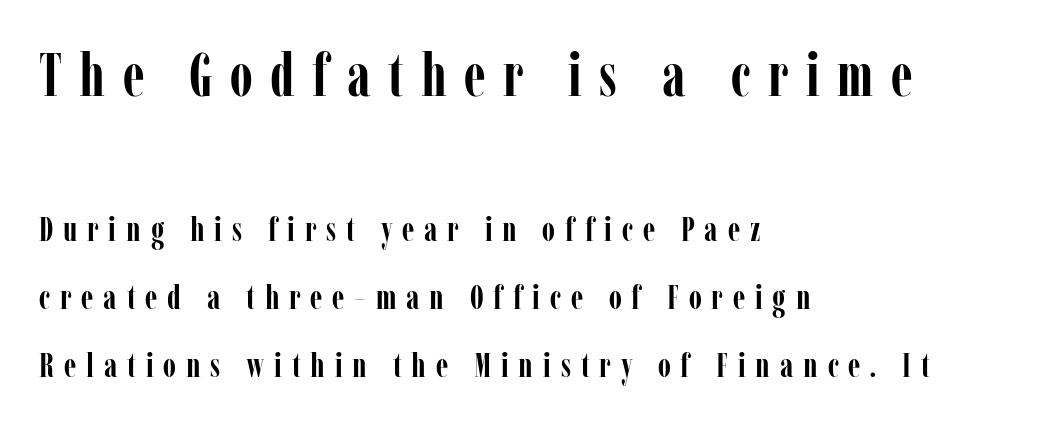
Words appear elongated and porous because spacing is wide. These lines are composed in type with serifs. The letters in the upper block stand taller than those in the block below. The area under the type is left untouched. Caption: bold face, heavy strokes. Every character sits straight up, as roman type does.
